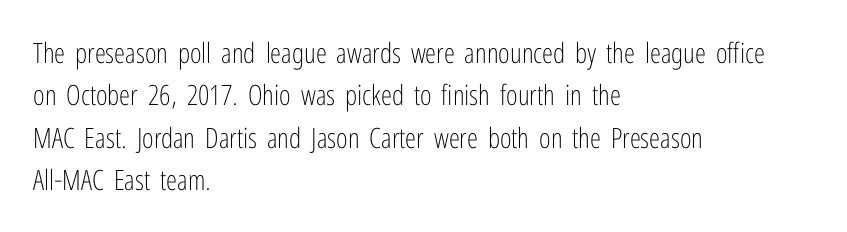
{"serif": "no", "italic": "no", "bold": "no", "weight": "light", "width": "condensed", "stroke_contrast": "low", "x_height": "medium", "monospaced": "no", "underline": "no", "align": "left", "line_spacing": "normal", "line_spacing_ratio": 1.51, "letter_spacing": "normal", "letter_spacing_em": 0.0, "glyph_px": 28}
